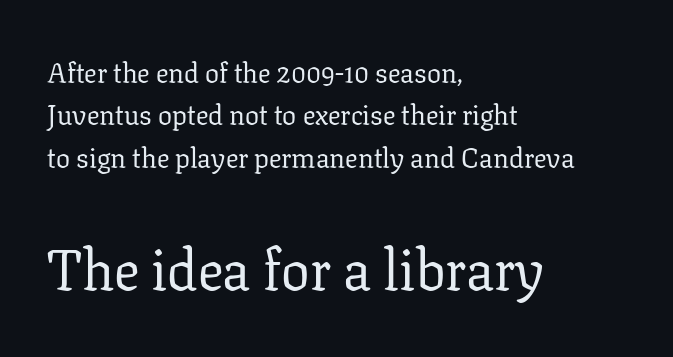
The image shows 57 px regular-weight serif type, upright; set left-aligned, normal line spacing (1.51x), normal letter spacing, not underlined; the second (bottom) block is 2.04x larger; low stroke contrast and a medium x-height.
